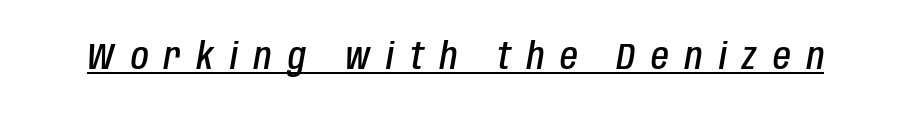
{"italic": "yes", "lean": "right", "slant_degrees": 10, "bold": "semi", "weight": "semibold", "width": "condensed", "stroke_contrast": "low", "x_height": "large", "monospaced": "no", "underline": "yes", "letter_spacing": "wide", "letter_spacing_em": 0.45, "glyph_px": 36}
